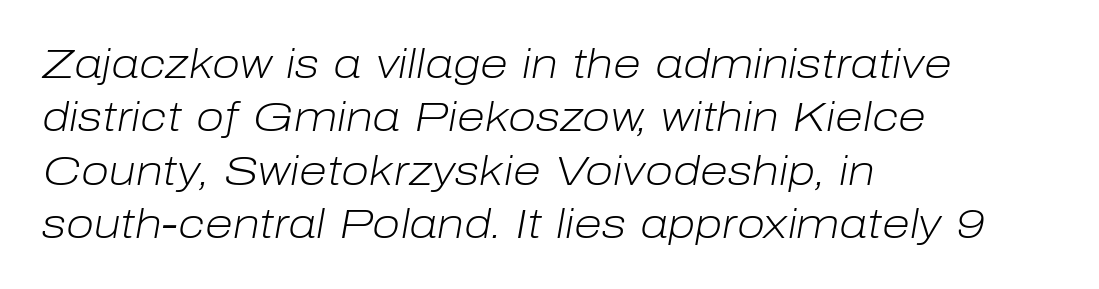
The image shows 41 px light type, italic (leaning right); set left-aligned, normal line spacing (1.3x), normal letter spacing, not underlined; low stroke contrast and a medium x-height.
